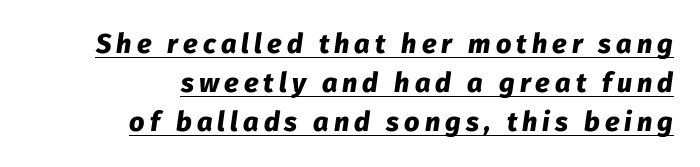
The image shows 27 px bold type, italic (leaning right); set right-aligned, normal line spacing (1.45x), underlined.
